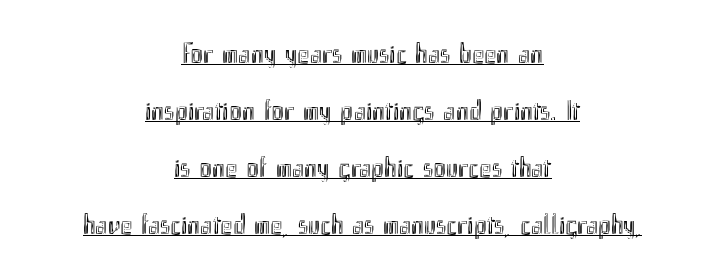
{"italic": "no", "width": "condensed", "x_height": "small", "monospaced": "no", "underline": "yes", "align": "center", "line_spacing": "loose", "line_spacing_ratio": 1.96, "letter_spacing": "normal", "letter_spacing_em": 0.0, "glyph_px": 29}
